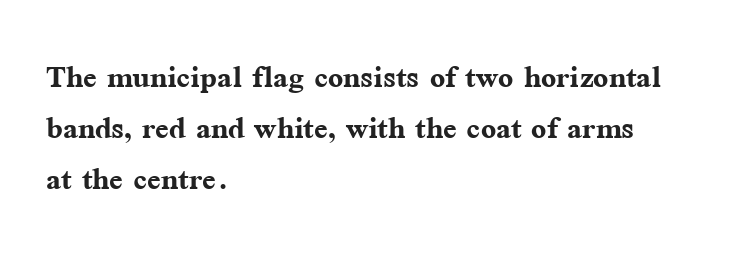
Q: Is the text bold? A: Yes.
Q: Is the text italic (slanted)? A: No, it is upright.
Q: Is the typeface a serif or a sans-serif typeface? A: Serif.
Q: Is the text underlined? A: No.
Q: How is the paragraph aligned? A: Left-aligned.
Q: Is the spacing between letters normal or unusually wide? A: Normal.
Q: Is the spacing between lines tight, normal or loose? A: Normal.
Q: Width (condensed, normal, or wide)? A: Normal.
Q: Stroke contrast? A: Medium.
Q: x-height? A: Medium.
Q: Monospaced? A: No.
